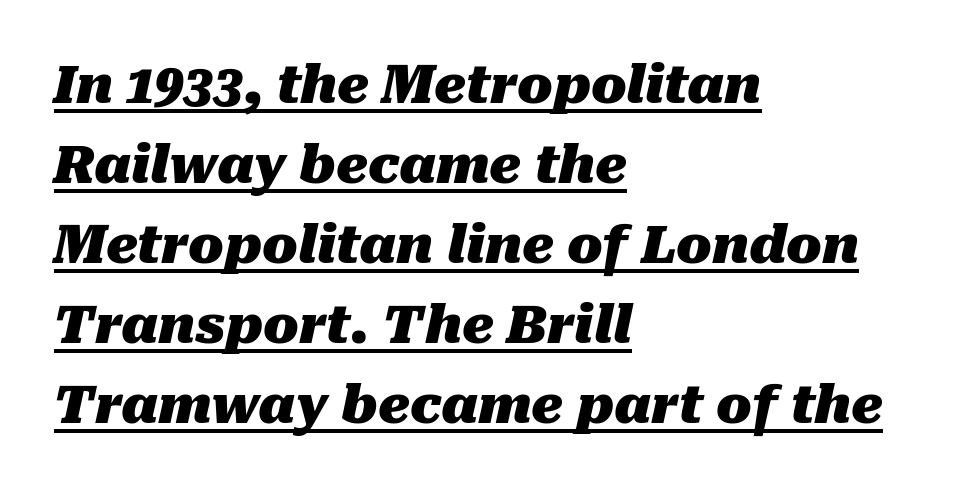
Leading: standard. The typesetter chose a ragged-right arrangement here. Each letter keeps its own natural width here, so spacing adapts to shape. Students, this is bold: see how much ink each stroke carries. This is oblique type, the kind used for emphasis or titles. Each line of the rendering has a horizontal stroke beneath the glyphs.
